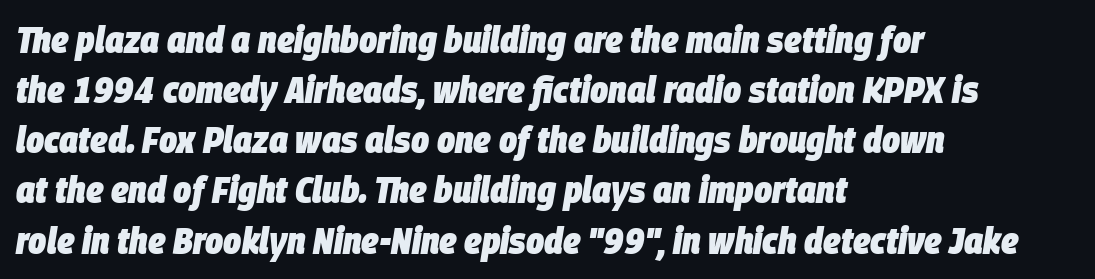
Q: Is the text bold? A: Yes.
Q: Is the text italic (slanted)? A: Yes, it leans right by about 9 degrees.
Q: Is the text underlined? A: No.
Q: How is the paragraph aligned? A: Left-aligned.
Q: Is the spacing between letters normal or unusually wide? A: Normal.
Q: Is the spacing between lines tight, normal or loose? A: Normal.
Q: Width (condensed, normal, or wide)? A: Condensed.
Q: Stroke contrast? A: Low.
Q: x-height? A: Large.
Q: Monospaced? A: No.
